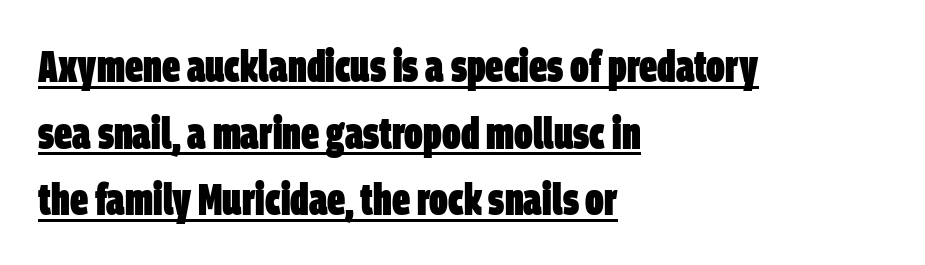
Q: Is the text bold? A: Yes.
Q: Is the typeface a serif or a sans-serif typeface? A: Sans-serif.
Q: Is the text underlined? A: Yes.
Q: How is the paragraph aligned? A: Left-aligned.
Q: Is the spacing between letters normal or unusually wide? A: Normal.
Q: Is the spacing between lines tight, normal or loose? A: Normal.
Q: Width (condensed, normal, or wide)? A: Condensed.
Q: Stroke contrast? A: Low.
Q: x-height? A: Large.
Q: Monospaced? A: No.
